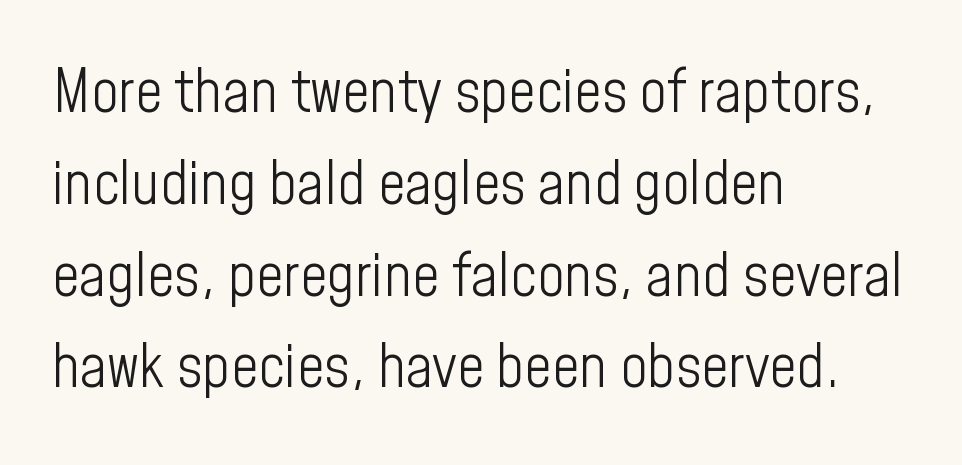
{"serif": "no", "italic": "no", "bold": "no", "weight": "light", "width": "condensed", "stroke_contrast": "low", "x_height": "medium", "monospaced": "no", "underline": "no", "align": "left", "line_spacing": "normal", "line_spacing_ratio": 1.53, "letter_spacing": "normal", "letter_spacing_em": 0.0, "glyph_px": 60}
